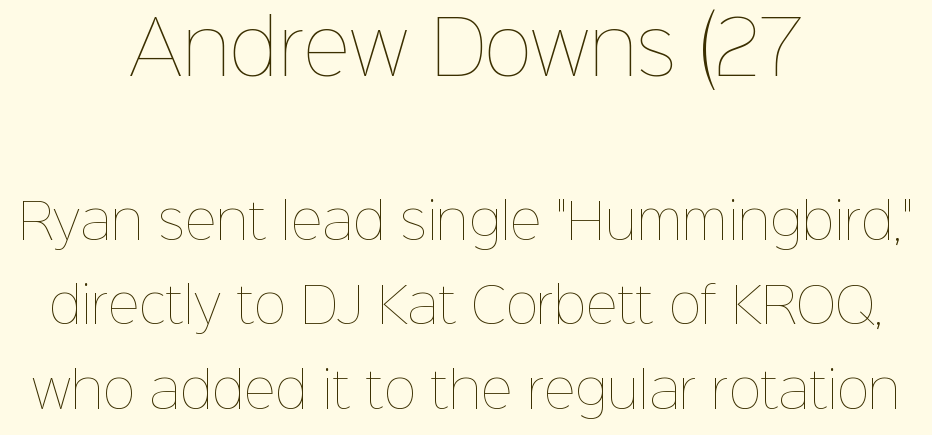
The image shows 73 px thin type, upright; set centered, line spacing 1.72x, normal letter spacing, not underlined; the first (top) block is 1.49x larger; low stroke contrast and a medium x-height.
